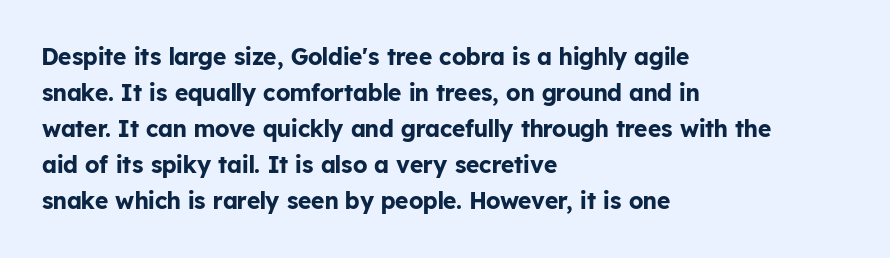
Q: Is the text bold? A: Yes.
Q: Is the text italic (slanted)? A: No, it is upright.
Q: Is the text underlined? A: No.
Q: How is the paragraph aligned? A: Left-aligned.
Q: Is the spacing between letters normal or unusually wide? A: Normal.
Q: Is the spacing between lines tight, normal or loose? A: Normal.
